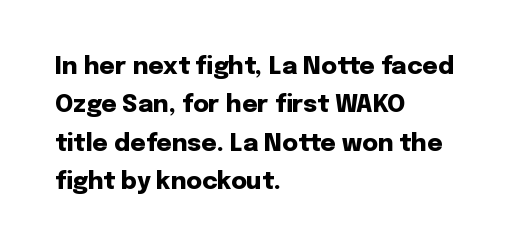
{"italic": "no", "bold": "yes", "underline": "no", "align": "left", "line_spacing": "normal", "line_spacing_ratio": 1.6, "letter_spacing": "normal", "letter_spacing_em": 0.0, "glyph_px": 24}
